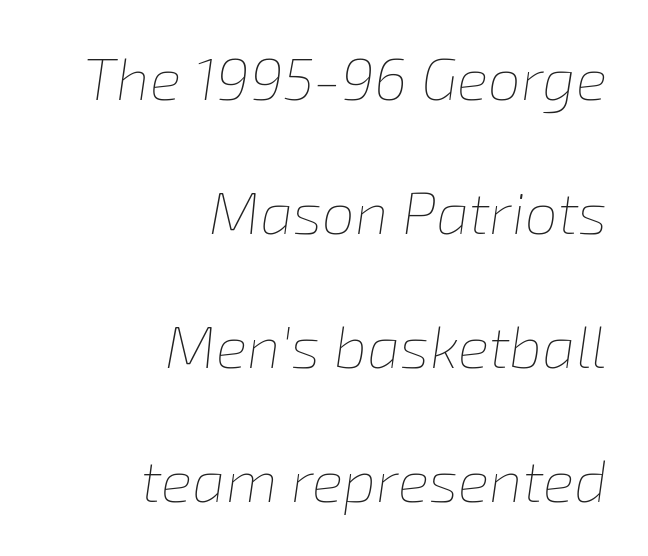
{"italic": "yes", "lean": "right", "slant_degrees": 8, "bold": "no", "weight": "thin", "width": "normal", "stroke_contrast": "low", "x_height": "medium", "monospaced": "no", "underline": "no", "align": "right", "line_spacing": "loose", "line_spacing_ratio": 2.27, "letter_spacing": "normal", "letter_spacing_em": 0.0, "glyph_px": 59}
